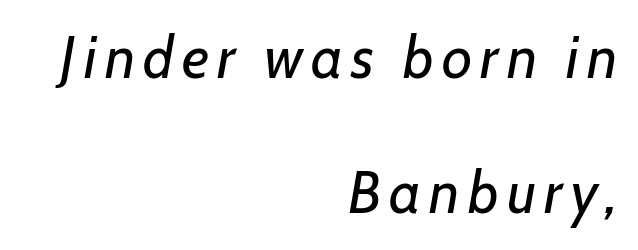
{"italic": "yes", "lean": "right", "slant_degrees": 7, "bold": "no", "weight": "regular", "width": "normal", "stroke_contrast": "low", "x_height": "medium", "monospaced": "no", "underline": "no", "align": "right", "line_spacing": "loose", "line_spacing_ratio": 2.29, "glyph_px": 59}
